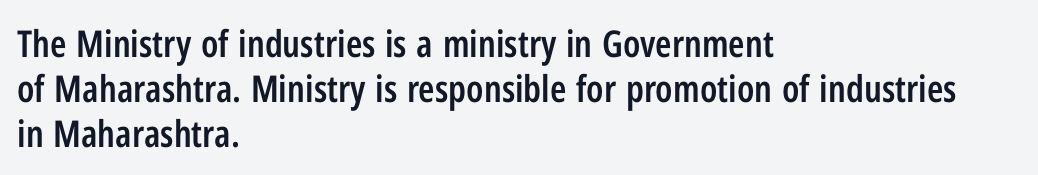
Nope, no serifs anywhere on these letters. This is moderately heavy type, rendered in semibold. Glance below the letters and you will spot only blank space. Here the designer chose a conventional face with non-uniform glyph widths. The letterforms sit shoulder to shoulder at normal distance.
